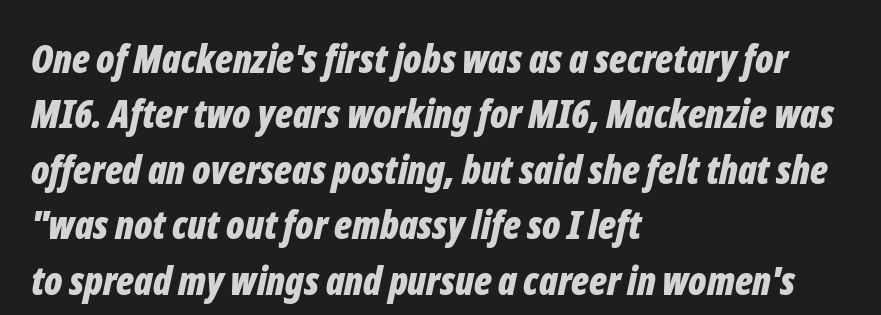
The image shows 39 px bold, condensed type, italic (leaning right); set left-aligned, normal line spacing (1.42x), normal letter spacing, not underlined; low stroke contrast and a medium x-height.
